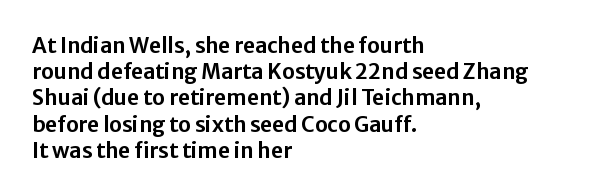
Q: Is the text italic (slanted)? A: No, it is upright.
Q: Is the text underlined? A: No.
Q: How is the paragraph aligned? A: Left-aligned.
Q: Is the spacing between letters normal or unusually wide? A: Normal.
Q: Is the spacing between lines tight, normal or loose? A: Normal.
